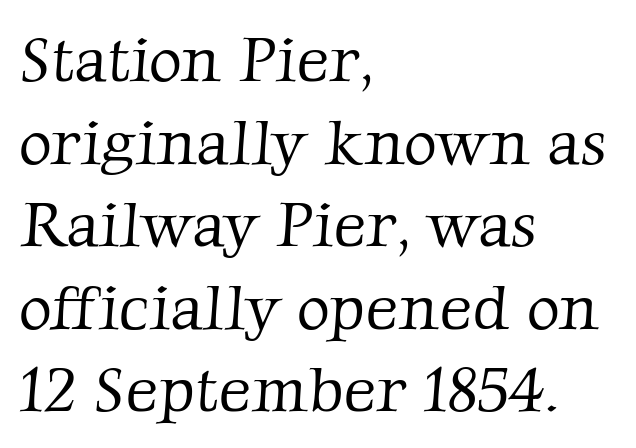
Q: Is the text bold? A: No.
Q: Is the typeface a serif or a sans-serif typeface? A: Serif.
Q: Is the text underlined? A: No.
Q: How is the paragraph aligned? A: Left-aligned.
Q: Is the spacing between letters normal or unusually wide? A: Normal.
Q: Is the spacing between lines tight, normal or loose? A: Normal.
Q: Width (condensed, normal, or wide)? A: Normal.
Q: Stroke contrast? A: Low.
Q: x-height? A: Medium.
Q: Monospaced? A: No.
